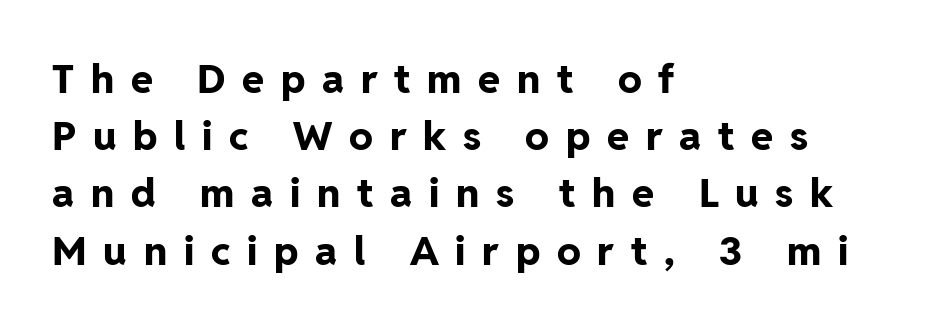
The image shows 40 px bold sans-serif type, upright; set left-aligned, normal line spacing (1.43x), unusually wide letter spacing (+0.42 em), not underlined; low stroke contrast and a medium x-height.
